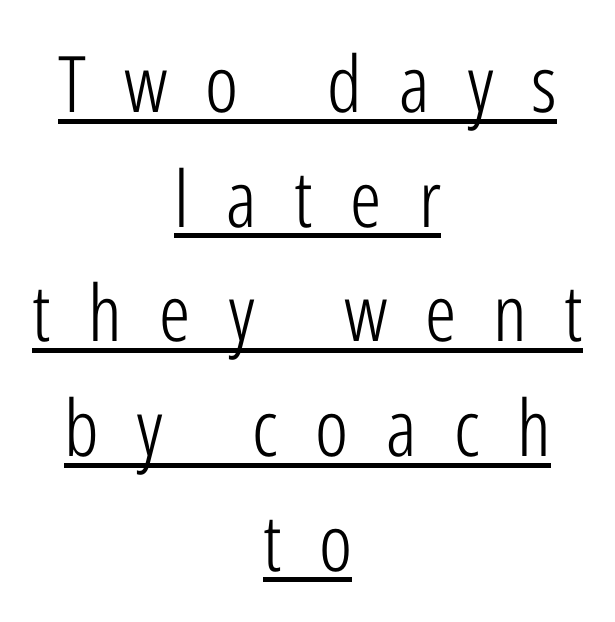
{"serif": "no", "italic": "no", "bold": "no", "weight": "light", "width": "condensed", "stroke_contrast": "low", "x_height": "medium", "monospaced": "no", "underline": "yes", "align": "center", "line_spacing": "normal", "line_spacing_ratio": 1.47, "letter_spacing": "wide", "letter_spacing_em": 0.48, "glyph_px": 78}
